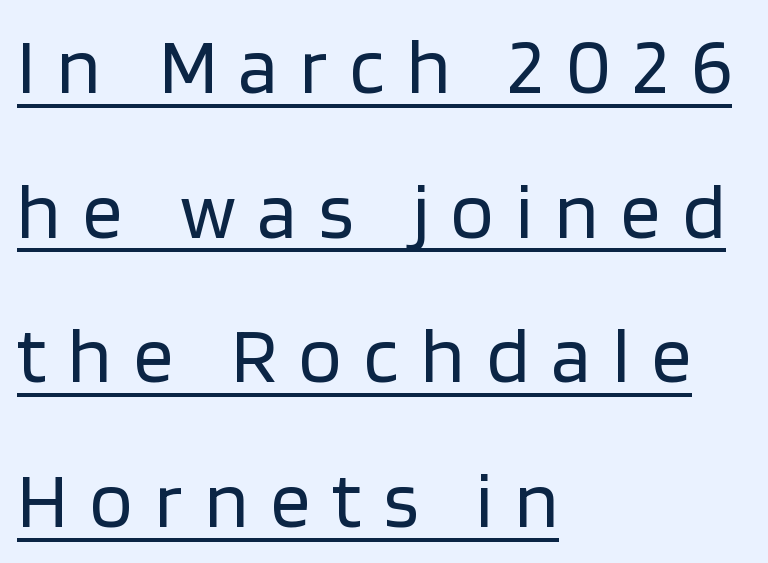
Q: Is the text bold? A: No.
Q: Is the text italic (slanted)? A: No, it is upright.
Q: Is the typeface a serif or a sans-serif typeface? A: Sans-serif.
Q: Is the text underlined? A: Yes.
Q: How is the paragraph aligned? A: Left-aligned.
Q: Is the spacing between letters normal or unusually wide? A: Unusually wide.
Q: Width (condensed, normal, or wide)? A: Normal.
Q: Stroke contrast? A: Low.
Q: x-height? A: Large.
Q: Monospaced? A: No.
